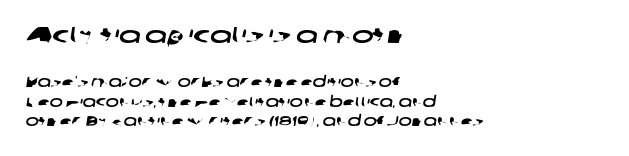
Compare the two chunks: the upper has the greater cap height. Any mark beneath the type? The region is blank. If you measured baseline to baseline, you'd find a middling distance. The setting favours the left margin, as ordinary paragraphs usually do. How are the letters spaced? Ordinarily, with no added tracking.
